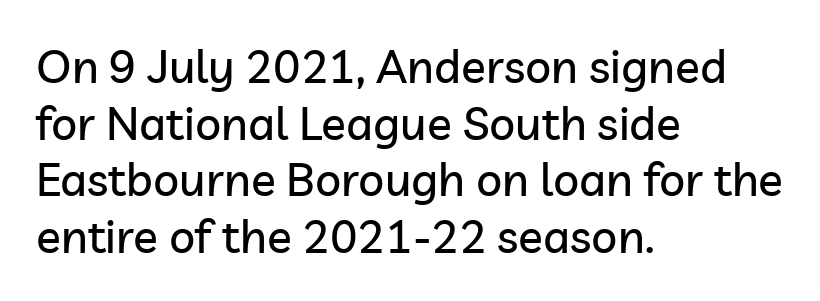
Q: Is the text italic (slanted)? A: No, it is upright.
Q: Is the typeface a serif or a sans-serif typeface? A: Sans-serif.
Q: Is the text underlined? A: No.
Q: How is the paragraph aligned? A: Left-aligned.
Q: Is the spacing between letters normal or unusually wide? A: Normal.
Q: Width (condensed, normal, or wide)? A: Normal.
Q: Stroke contrast? A: Low.
Q: x-height? A: Medium.
Q: Monospaced? A: No.
